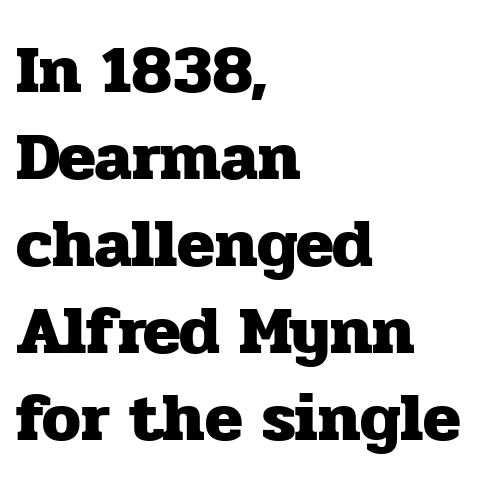
{"serif": "yes", "italic": "no", "bold": "yes", "weight": "heavy", "width": "normal", "stroke_contrast": "low", "x_height": "medium", "monospaced": "no", "underline": "no", "align": "left", "line_spacing": "normal", "line_spacing_ratio": 1.26, "letter_spacing": "normal", "letter_spacing_em": 0.0, "glyph_px": 69}
